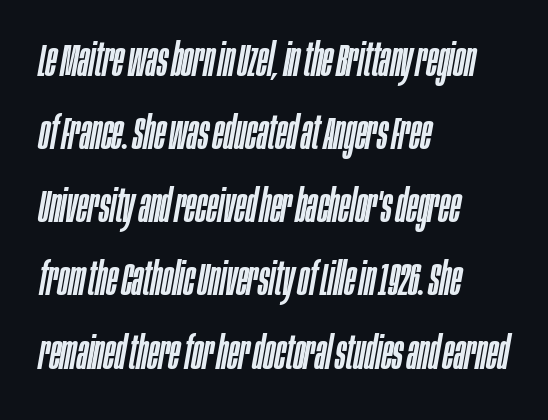
The image shows 46 px condensed type, italic (leaning right); set left-aligned, normal line spacing (1.59x), normal letter spacing, not underlined; low stroke contrast and a large x-height.
